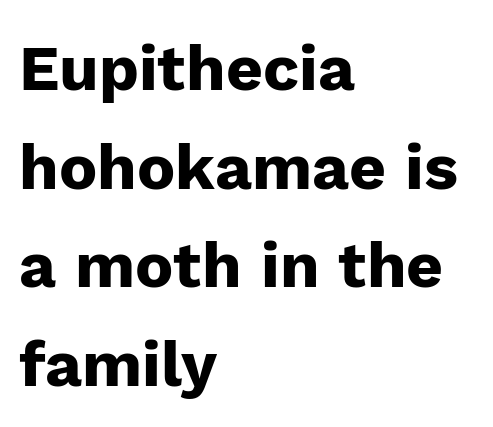
Q: Is the text bold? A: Yes.
Q: Is the text italic (slanted)? A: No, it is upright.
Q: Is the typeface a serif or a sans-serif typeface? A: Sans-serif.
Q: Is the text underlined? A: No.
Q: How is the paragraph aligned? A: Left-aligned.
Q: Is the spacing between letters normal or unusually wide? A: Normal.
Q: Is the spacing between lines tight, normal or loose? A: Normal.
Q: Width (condensed, normal, or wide)? A: Normal.
Q: Stroke contrast? A: Low.
Q: x-height? A: Medium.
Q: Monospaced? A: No.
